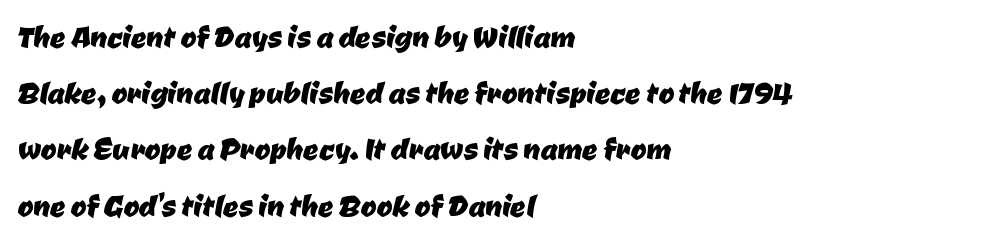
These lines are set flush left with a ragged right edge. Characters follow at the spacing the type designer built in. Vertically, the passage feels balanced, rows spaced as you'd expect. Just letters on the line, the space beneath them empty.
